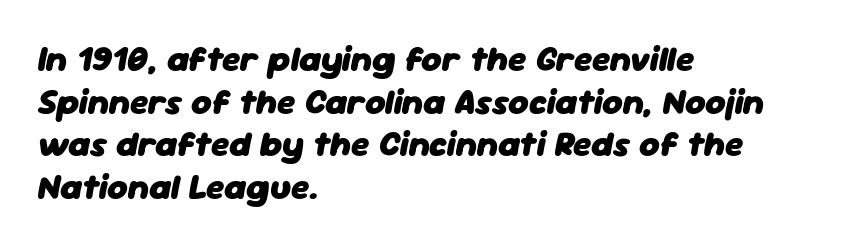
A classic flush-left, rag-right setting is used for this passage. Decoration check: the copy has no underline. Varying glyph widths throughout — classic text-font behaviour. Does the lettering tilt? It does — this is italic. Nothing unusual about the tracking: characters are spaced as the font intends. Is the type bold? Yes — the strokes are clearly thick and heavy.
